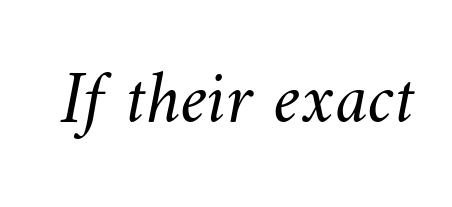
Q: Is the text bold? A: No.
Q: Is the text underlined? A: No.
Q: Is the spacing between letters normal or unusually wide? A: Normal.
Q: Width (condensed, normal, or wide)? A: Normal.
Q: Stroke contrast? A: Medium.
Q: x-height? A: Small.
Q: Monospaced? A: No.
